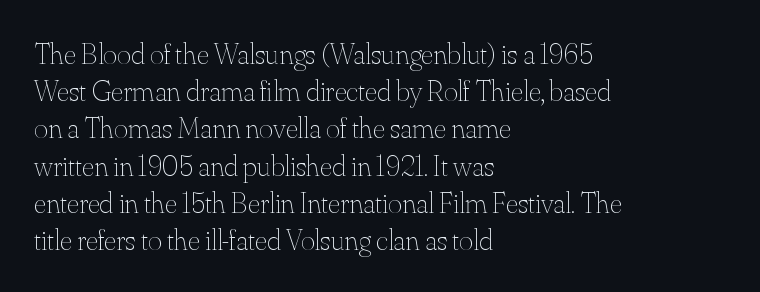
{"italic": "no", "bold": "no", "weight": "thin", "width": "normal", "stroke_contrast": "medium", "x_height": "small", "monospaced": "no", "underline": "no", "align": "left", "line_spacing_ratio": 1.24, "letter_spacing": "normal", "letter_spacing_em": 0.0, "glyph_px": 30}
